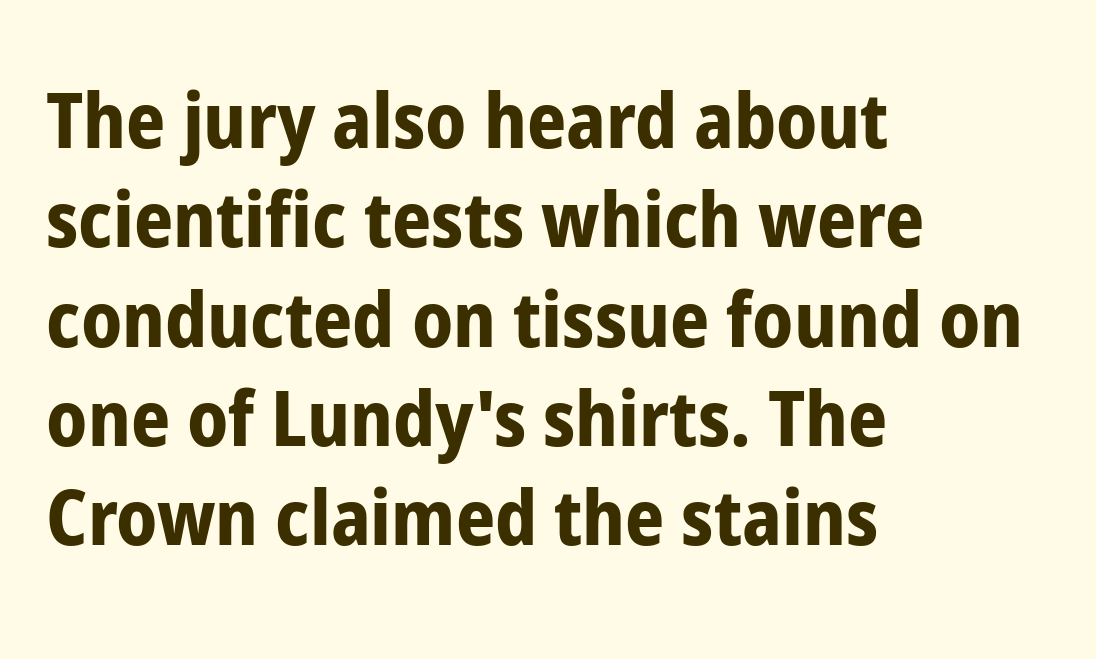
Q: Is the text bold? A: Yes.
Q: Is the text italic (slanted)? A: No, it is upright.
Q: Is the typeface a serif or a sans-serif typeface? A: Sans-serif.
Q: Is the text underlined? A: No.
Q: How is the paragraph aligned? A: Left-aligned.
Q: Is the spacing between letters normal or unusually wide? A: Normal.
Q: Is the spacing between lines tight, normal or loose? A: Normal.
Q: Width (condensed, normal, or wide)? A: Condensed.
Q: Stroke contrast? A: Low.
Q: x-height? A: Medium.
Q: Monospaced? A: No.
